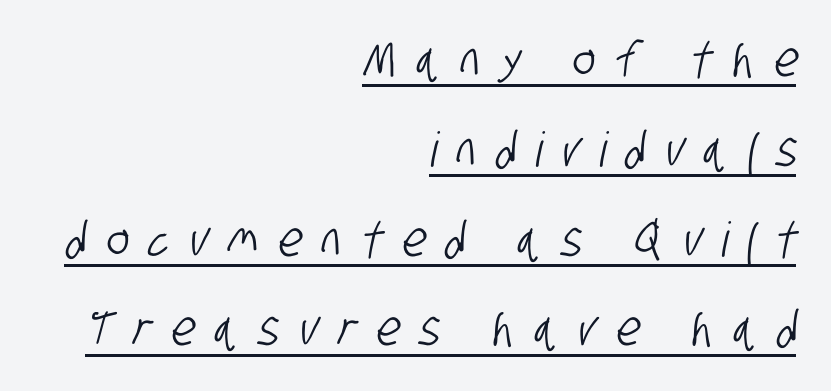
The image shows 48 px condensed sans-serif type; set right-aligned, line spacing 1.87x, unusually wide letter spacing (+0.41 em), underlined; low stroke contrast and a large x-height.
